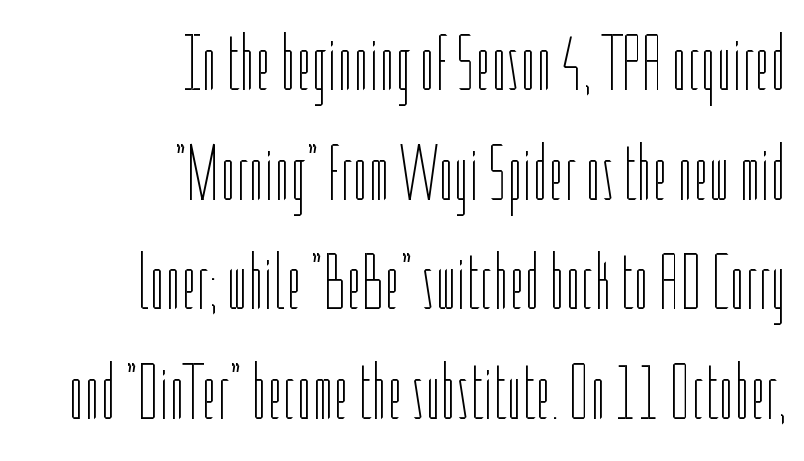
Q: Is the text bold? A: No.
Q: Is the text italic (slanted)? A: No, it is upright.
Q: Is the text underlined? A: No.
Q: How is the paragraph aligned? A: Right-aligned.
Q: Is the spacing between letters normal or unusually wide? A: Normal.
Q: Is the spacing between lines tight, normal or loose? A: Normal.
Q: Width (condensed, normal, or wide)? A: Condensed.
Q: Stroke contrast? A: Low.
Q: x-height? A: Medium.
Q: Monospaced? A: No.
